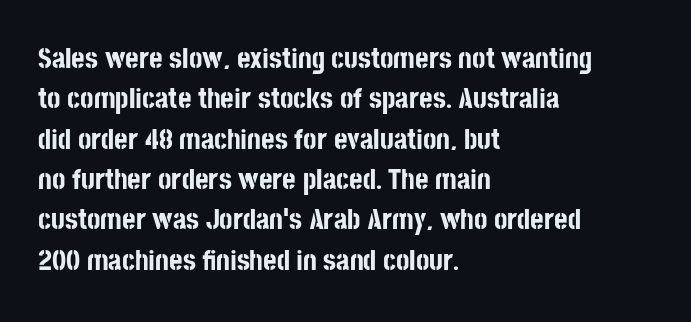
{"serif": "no", "italic": "no", "bold": "yes", "weight": "bold", "width": "condensed", "stroke_contrast": "low", "x_height": "large", "monospaced": "no", "underline": "no", "align": "left", "line_spacing": "normal", "line_spacing_ratio": 1.39, "letter_spacing": "normal", "letter_spacing_em": 0.0, "glyph_px": 29}
